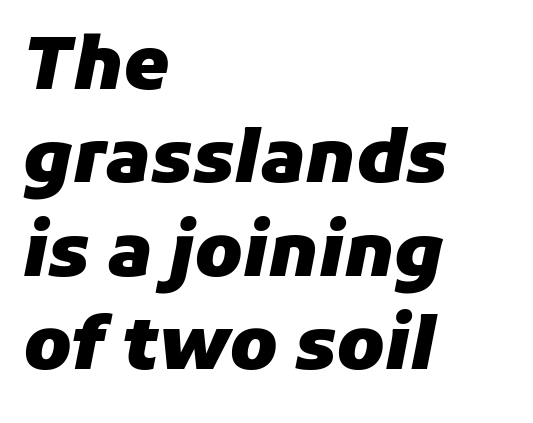
Q: Is the text bold? A: Yes.
Q: Is the text italic (slanted)? A: Yes, it leans right by about 11 degrees.
Q: Is the text underlined? A: No.
Q: How is the paragraph aligned? A: Left-aligned.
Q: Is the spacing between letters normal or unusually wide? A: Normal.
Q: Is the spacing between lines tight, normal or loose? A: Normal.
Q: Width (condensed, normal, or wide)? A: Normal.
Q: Stroke contrast? A: Low.
Q: x-height? A: Medium.
Q: Monospaced? A: No.
